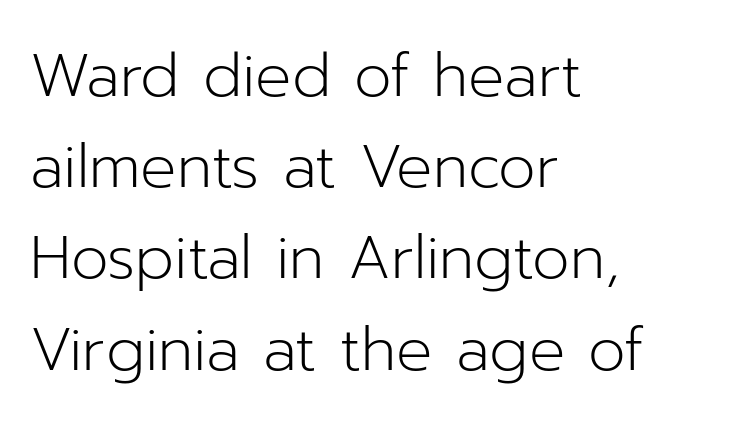
The image shows 60 px light sans-serif type, upright; set left-aligned, normal line spacing (1.52x), normal letter spacing, not underlined; low stroke contrast and a medium x-height.
